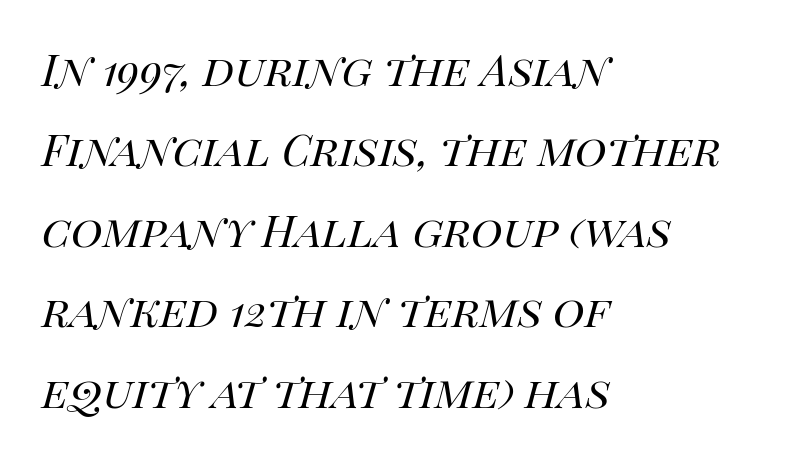
Q: Is the text bold? A: No.
Q: Is the text italic (slanted)? A: Yes, it leans right by about 14 degrees.
Q: Is the text underlined? A: No.
Q: How is the paragraph aligned? A: Left-aligned.
Q: Is the spacing between letters normal or unusually wide? A: Normal.
Q: Is the spacing between lines tight, normal or loose? A: Normal.
Q: Width (condensed, normal, or wide)? A: Normal.
Q: Stroke contrast? A: High.
Q: x-height? A: Large.
Q: Monospaced? A: No.
